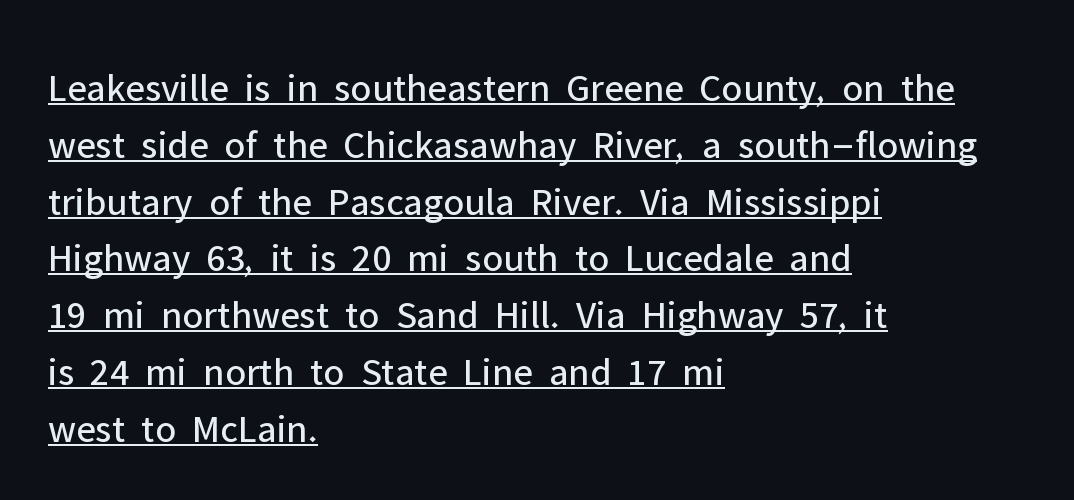
Q: Is the text bold? A: No.
Q: Is the text italic (slanted)? A: No, it is upright.
Q: Is the typeface a serif or a sans-serif typeface? A: Sans-serif.
Q: Is the text underlined? A: Yes.
Q: How is the paragraph aligned? A: Left-aligned.
Q: Is the spacing between letters normal or unusually wide? A: Normal.
Q: Is the spacing between lines tight, normal or loose? A: Normal.
Q: Width (condensed, normal, or wide)? A: Normal.
Q: Stroke contrast? A: Low.
Q: x-height? A: Medium.
Q: Monospaced? A: No.
